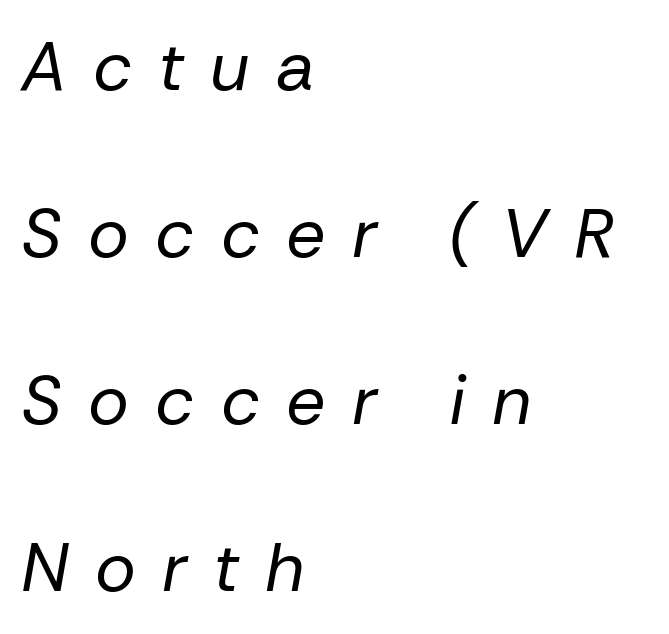
Q: Is the text bold? A: No.
Q: Is the text italic (slanted)? A: Yes, it leans right by about 10 degrees.
Q: Is the text underlined? A: No.
Q: How is the paragraph aligned? A: Left-aligned.
Q: Is the spacing between letters normal or unusually wide? A: Unusually wide.
Q: Is the spacing between lines tight, normal or loose? A: Loose.
Q: Width (condensed, normal, or wide)? A: Normal.
Q: Stroke contrast? A: Low.
Q: x-height? A: Medium.
Q: Monospaced? A: No.
